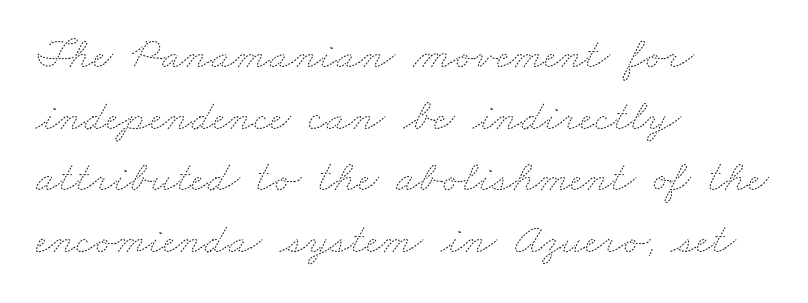
Stroke thickness stays within the range of a standard reading face or lighter. The foot of each line stays bare and open. The line texture is even and compact thanks to regular tracking. The passage shown is typed in a proportional face where columns would drift. One-word summary of the alignment: left.
